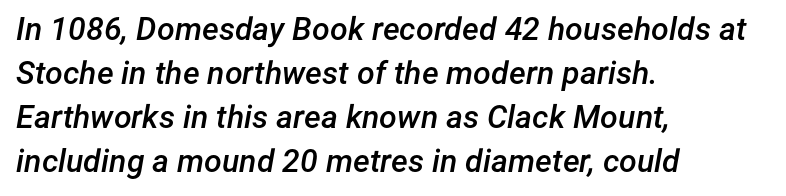
Note the varied advance widths — an 'i' is clearly narrower than an 'm'. Where is the straight margin? On the left. Looking at the ascenders, they clearly lean. Notice how descenders clear the ascenders below comfortably — that's standard leading. Does extra space separate the letters? No, they use regular spacing.
